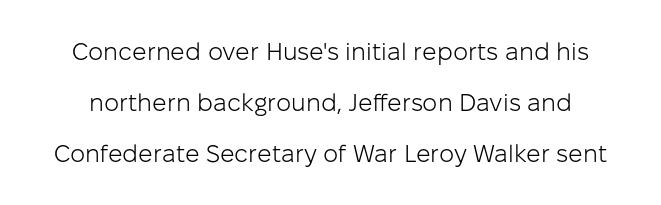
Q: Is the text bold? A: No.
Q: Is the text italic (slanted)? A: No, it is upright.
Q: Is the text underlined? A: No.
Q: Is the spacing between letters normal or unusually wide? A: Normal.
Q: Is the spacing between lines tight, normal or loose? A: Loose.
